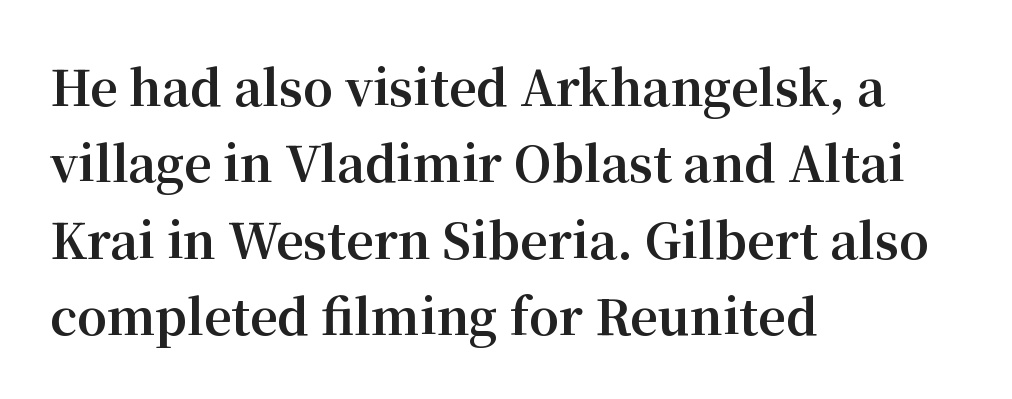
Q: Is the text bold? A: Yes.
Q: Is the text italic (slanted)? A: No, it is upright.
Q: Is the typeface a serif or a sans-serif typeface? A: Serif.
Q: Is the text underlined? A: No.
Q: How is the paragraph aligned? A: Left-aligned.
Q: Is the spacing between letters normal or unusually wide? A: Normal.
Q: Is the spacing between lines tight, normal or loose? A: Normal.
Q: Width (condensed, normal, or wide)? A: Normal.
Q: Stroke contrast? A: Medium.
Q: x-height? A: Medium.
Q: Monospaced? A: No.
